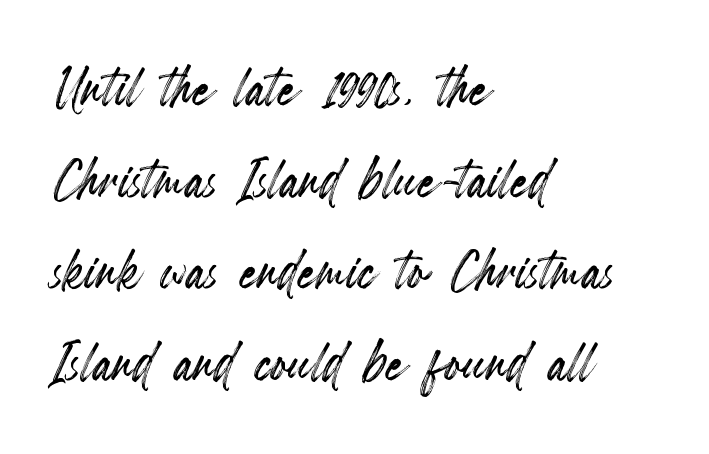
The image shows 71 px condensed type; set left-aligned, normal line spacing (1.29x), normal letter spacing, not underlined; a small x-height.
